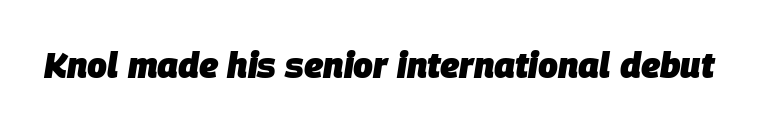
The image shows 35 px heavy type, italic (leaning right); set normal letter spacing, not underlined; low stroke contrast and a large x-height.
